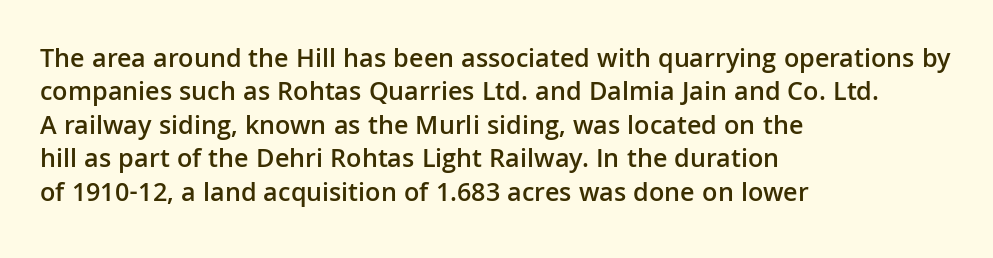
Q: Is the text bold? A: Semi-bold.
Q: Is the text italic (slanted)? A: No, it is upright.
Q: Is the text underlined? A: No.
Q: How is the paragraph aligned? A: Left-aligned.
Q: Is the spacing between letters normal or unusually wide? A: Normal.
